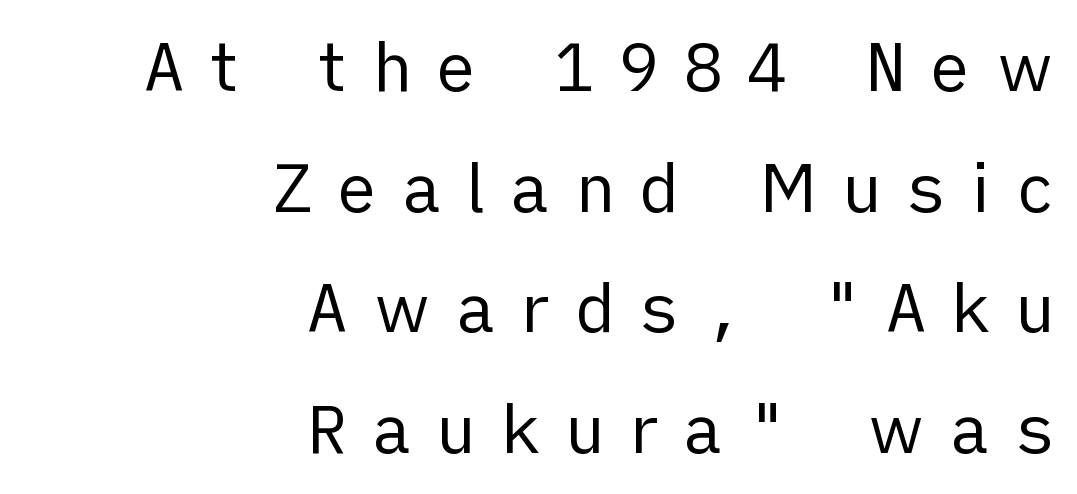
The image shows 67 px regular-weight sans-serif type, upright; set right-aligned, line spacing 1.8x, unusually wide letter spacing (+0.36 em), not underlined; low stroke contrast and a medium x-height.
